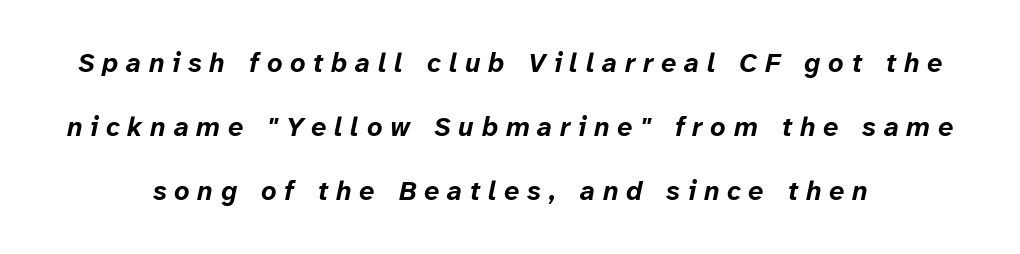
Posture: slanted. Horizontally, the lines are justified to the midpoint only. Descender tails drop into unmarked territory. Set as a true bold cut, around the 700 mark.
